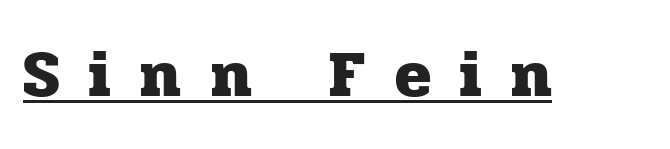
The image shows 66 px heavy serif type, upright; set unusually wide letter spacing (+0.45 em), underlined; low stroke contrast and a medium x-height.
